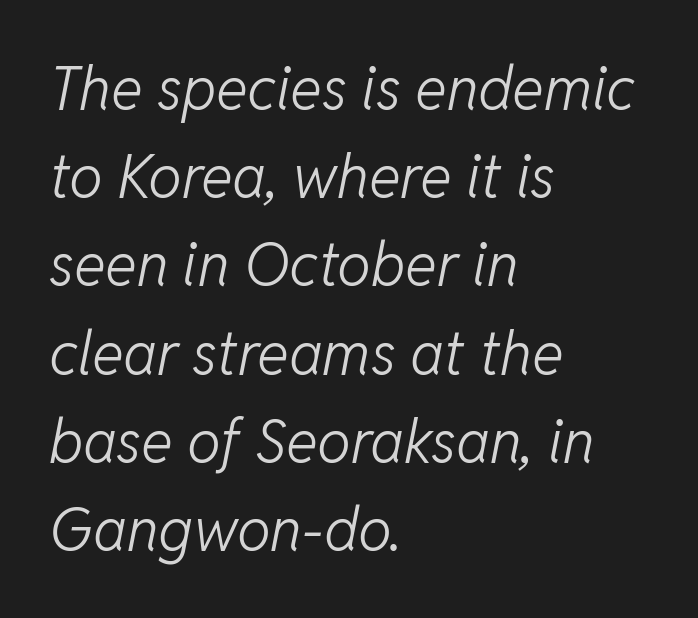
The image shows 60 px light type, italic (leaning right); set left-aligned, normal line spacing (1.47x), normal letter spacing, not underlined; low stroke contrast and a medium x-height.
